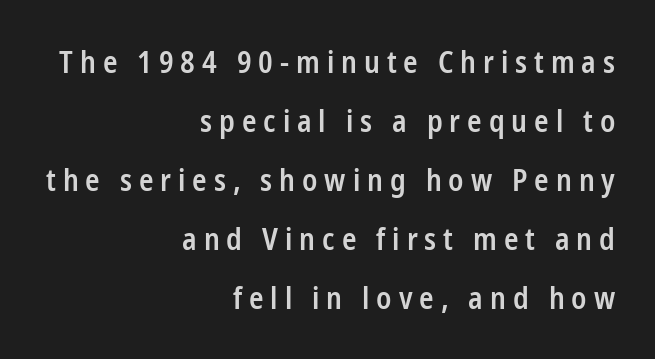
Someone cranked the tracking dial way up on this one. In terms of letterform style, serifs are entirely absent. The font is running at a semibold setting, under full bold. Italic? Not at all — the glyphs are vertical. The lines are quadded right. Is there much room between lines? Yes — plenty of vertical air separates them.
